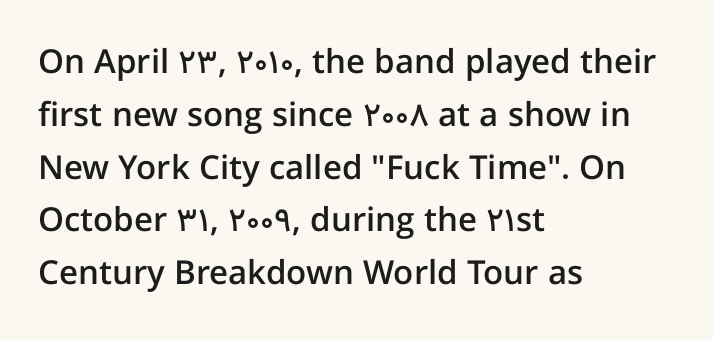
{"serif": "no", "italic": "no", "bold": "semi", "weight": "semibold", "width": "normal", "stroke_contrast": "low", "x_height": "medium", "monospaced": "no", "underline": "no", "align": "left", "line_spacing": "normal", "line_spacing_ratio": 1.6, "letter_spacing": "normal", "letter_spacing_em": 0.0, "glyph_px": 33}
